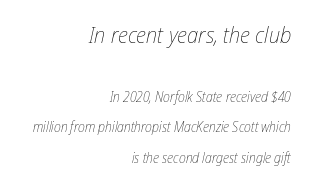
{"italic": "yes", "lean": "right", "slant_degrees": 12, "bold": "no", "underline": "no", "align": "right", "line_spacing": "loose", "line_spacing_ratio": 2.18, "letter_spacing": "normal", "letter_spacing_em": 0.0, "larger_block": "first", "size_ratio": 1.64, "glyph_px": 23}
